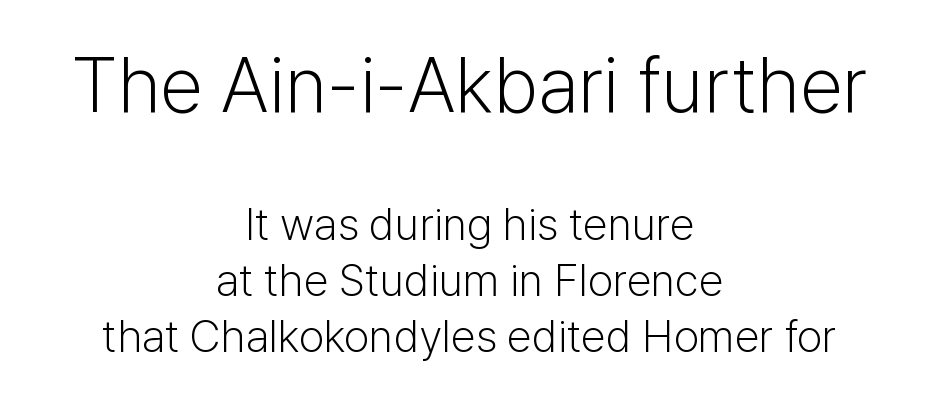
{"serif": "no", "italic": "no", "bold": "no", "weight": "light", "width": "normal", "stroke_contrast": "low", "x_height": "medium", "monospaced": "no", "underline": "no", "align": "center", "line_spacing": "normal", "line_spacing_ratio": 1.25, "letter_spacing": "normal", "letter_spacing_em": 0.0, "larger_block": "first", "size_ratio": 1.73, "glyph_px": 78}
